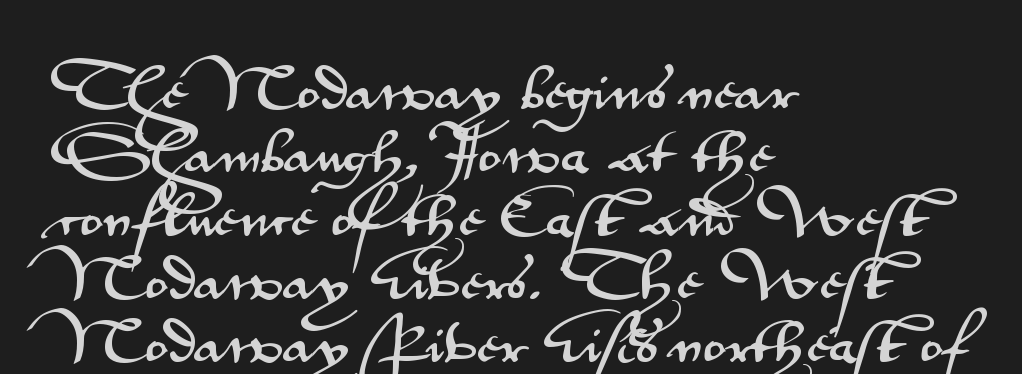
The image shows 48 px wide sans-serif type; set left-aligned, normal line spacing (1.32x), normal letter spacing, not underlined; medium stroke contrast and a small x-height.
